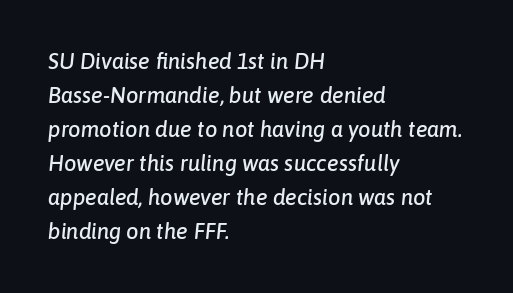
{"italic": "yes", "lean": "right", "slant_degrees": 6, "underline": "no", "align": "left", "line_spacing": "normal", "line_spacing_ratio": 1.55, "letter_spacing": "normal", "letter_spacing_em": 0.0, "glyph_px": 22}
